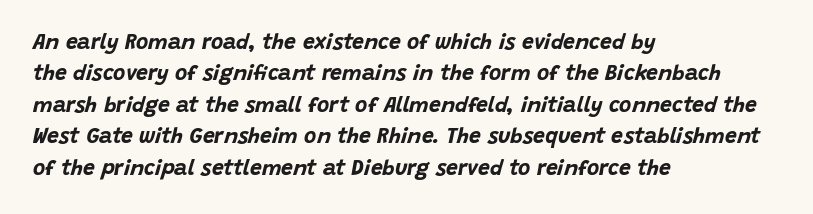
{"italic": "yes", "lean": "right", "slant_degrees": 15, "bold": "yes", "underline": "no", "align": "left", "line_spacing": "normal", "line_spacing_ratio": 1.5, "letter_spacing": "normal", "letter_spacing_em": 0.0, "glyph_px": 21}
